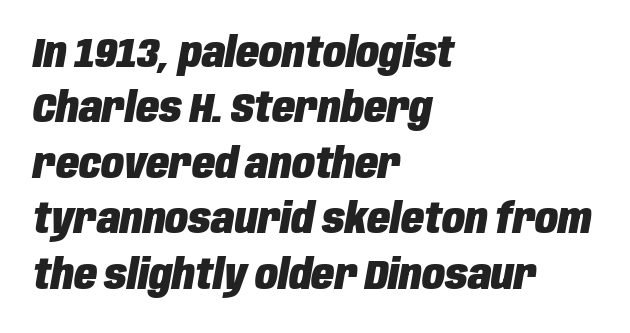
Q: Is the text bold? A: Yes.
Q: Is the text italic (slanted)? A: Yes, it leans right by about 10 degrees.
Q: Is the text underlined? A: No.
Q: How is the paragraph aligned? A: Left-aligned.
Q: Is the spacing between letters normal or unusually wide? A: Normal.
Q: Is the spacing between lines tight, normal or loose? A: Normal.
Q: Width (condensed, normal, or wide)? A: Condensed.
Q: Stroke contrast? A: Low.
Q: x-height? A: Large.
Q: Monospaced? A: No.
